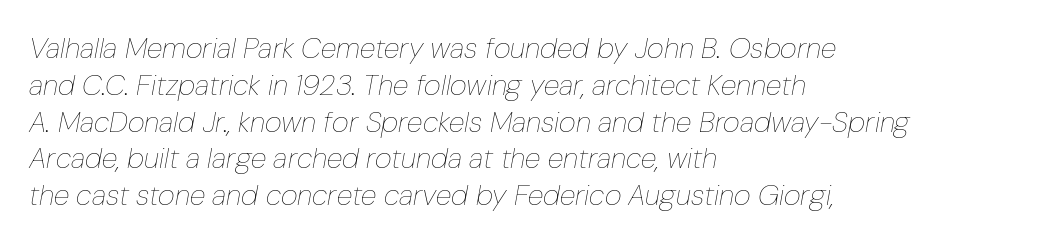
Q: Is the text bold? A: No.
Q: Is the text italic (slanted)? A: Yes, it leans right by about 10 degrees.
Q: Is the text underlined? A: No.
Q: How is the paragraph aligned? A: Left-aligned.
Q: Is the spacing between letters normal or unusually wide? A: Normal.
Q: Is the spacing between lines tight, normal or loose? A: Normal.
Q: Width (condensed, normal, or wide)? A: Condensed.
Q: Stroke contrast? A: Low.
Q: x-height? A: Medium.
Q: Monospaced? A: No.
